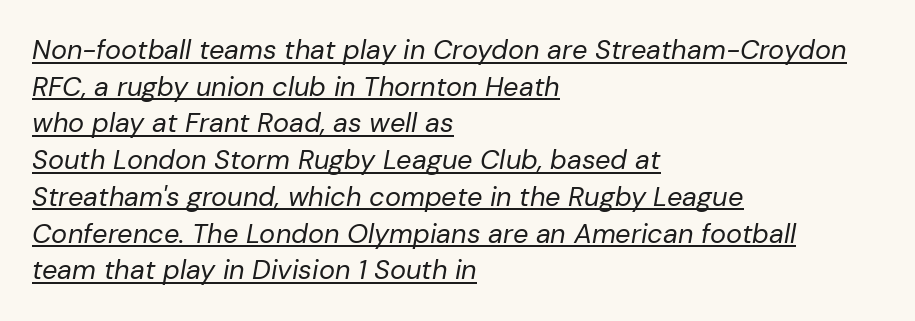
The image shows 27 px text type, italic (leaning right); set left-aligned, normal line spacing (1.36x), normal letter spacing, underlined.
